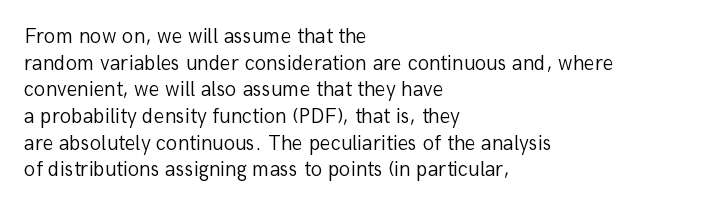
{"italic": "no", "bold": "no", "underline": "no", "align": "left", "line_spacing": "normal", "line_spacing_ratio": 1.27, "letter_spacing": "normal", "letter_spacing_em": 0.0, "glyph_px": 21}
